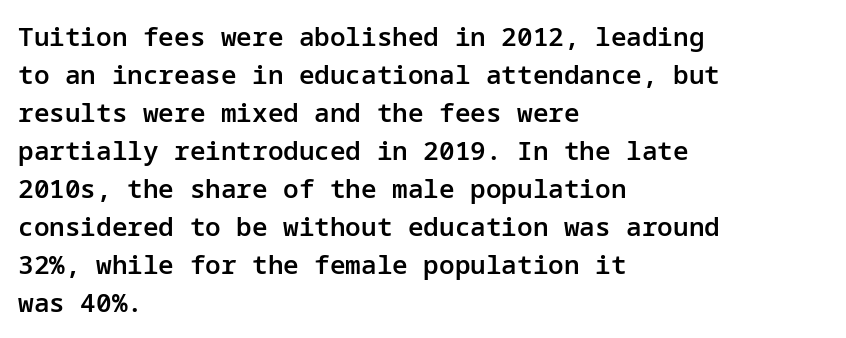
One glance says typical: line gaps are just what's usual. All the whitespace from short lines collects on the right. Stems and bowls a touch heavier than normal — semibold. Only glyphs here, with clear space below each row. Letter spacing: default.
